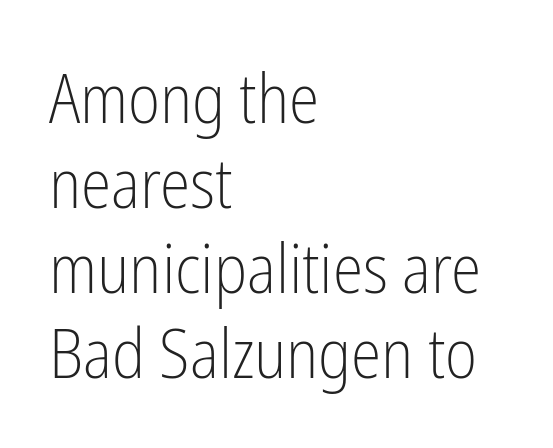
Q: Is the text bold? A: No.
Q: Is the text italic (slanted)? A: No, it is upright.
Q: Is the typeface a serif or a sans-serif typeface? A: Sans-serif.
Q: Is the text underlined? A: No.
Q: How is the paragraph aligned? A: Left-aligned.
Q: Is the spacing between letters normal or unusually wide? A: Normal.
Q: Width (condensed, normal, or wide)? A: Condensed.
Q: Stroke contrast? A: Low.
Q: x-height? A: Medium.
Q: Monospaced? A: No.
